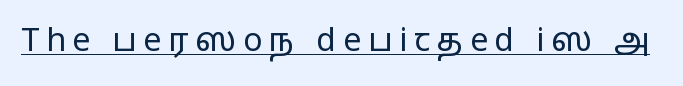
The image shows 32 px regular-weight, wide sans-serif type, upright; set unusually wide letter spacing (+0.21 em), underlined; low stroke contrast and a medium x-height.
